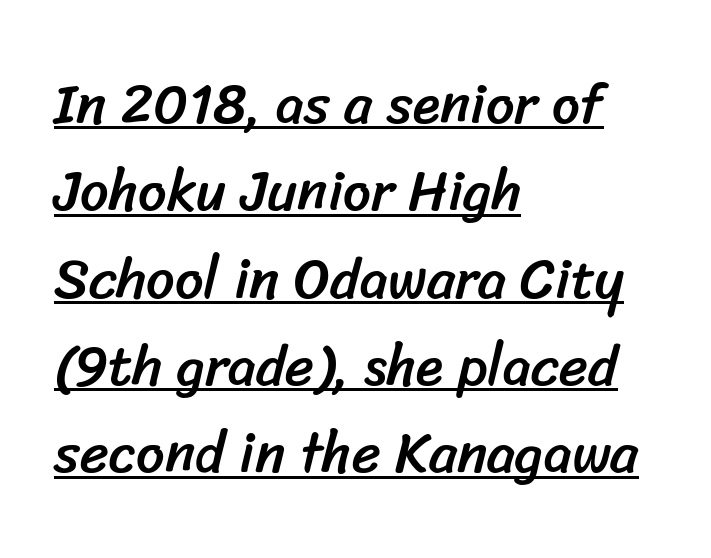
Q: Is the typeface a serif or a sans-serif typeface? A: Sans-serif.
Q: Is the text underlined? A: Yes.
Q: How is the paragraph aligned? A: Left-aligned.
Q: Is the spacing between letters normal or unusually wide? A: Normal.
Q: Is the spacing between lines tight, normal or loose? A: Normal.
Q: Width (condensed, normal, or wide)? A: Normal.
Q: Stroke contrast? A: Low.
Q: x-height? A: Medium.
Q: Monospaced? A: No.
